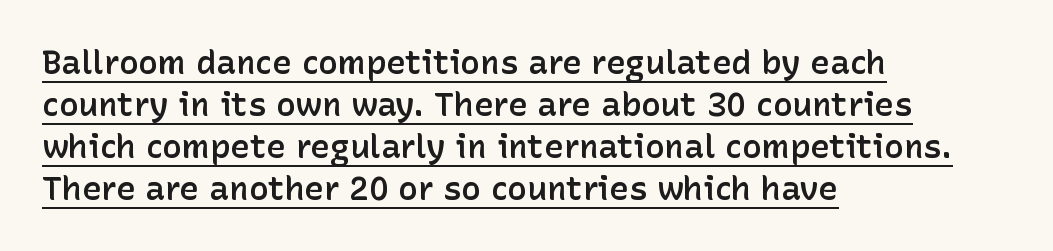
The image shows 33 px semibold sans-serif type, upright; set left-aligned, normal line spacing (1.27x), normal letter spacing, underlined; low stroke contrast and a medium x-height.
